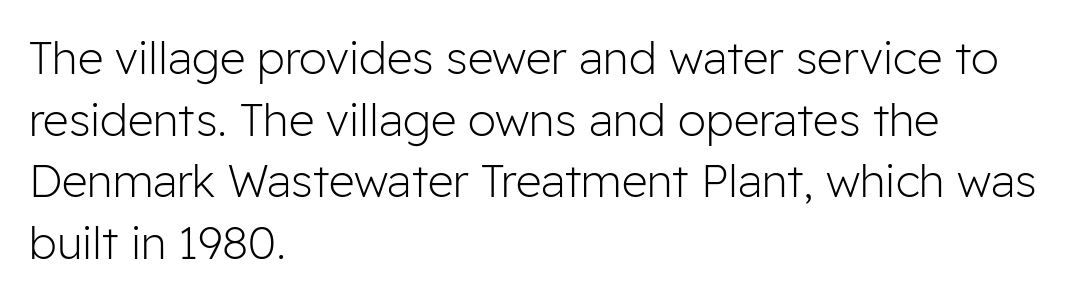
The image shows 45 px light sans-serif type, upright; set left-aligned, normal line spacing (1.37x), normal letter spacing, not underlined; low stroke contrast and a medium x-height.
